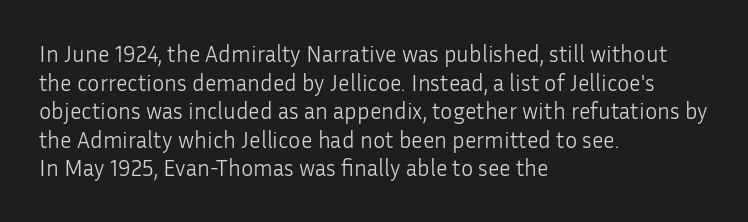
The image shows 23 px text type, upright; set left-aligned, line spacing 1.24x, normal letter spacing, not underlined.
